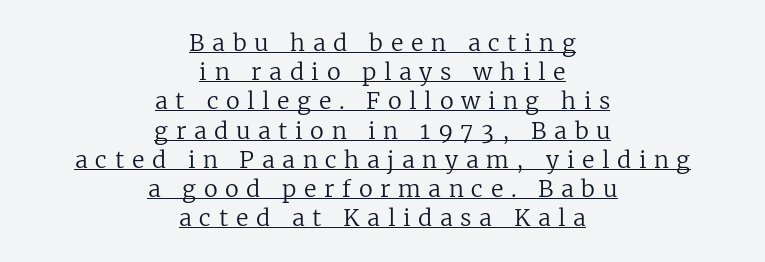
Q: Is the text bold? A: No.
Q: Is the text italic (slanted)? A: No, it is upright.
Q: Is the text underlined? A: Yes.
Q: How is the paragraph aligned? A: Centered.
Q: Is the spacing between letters normal or unusually wide? A: Unusually wide.
Q: Is the spacing between lines tight, normal or loose? A: Normal.
